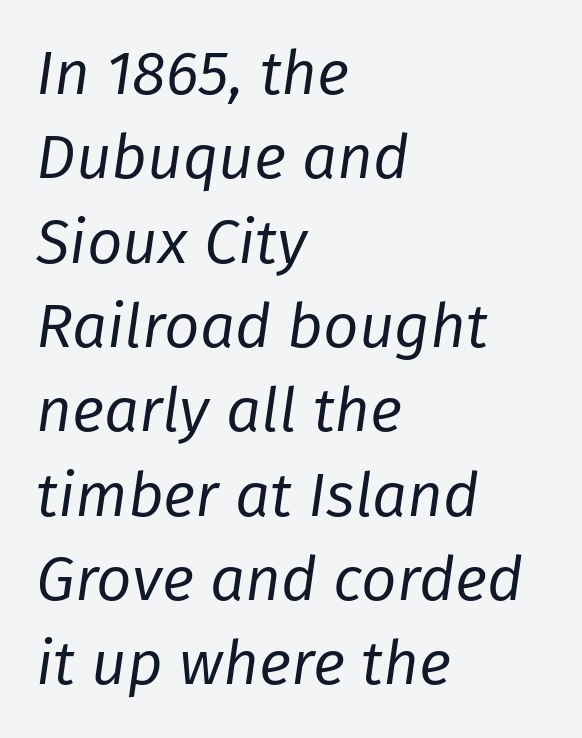
The image shows 62 px regular-weight type, italic (leaning right); set left-aligned, normal line spacing (1.36x), normal letter spacing, not underlined; low stroke contrast and a medium x-height.
